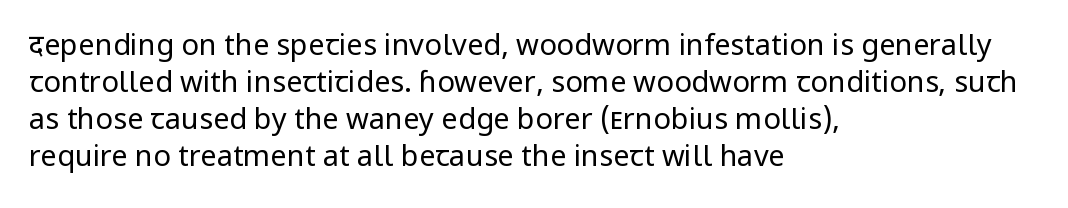
The image shows 29 px regular-weight sans-serif type, upright; set left-aligned, normal line spacing (1.28x), normal letter spacing, not underlined; low stroke contrast and a medium x-height.
